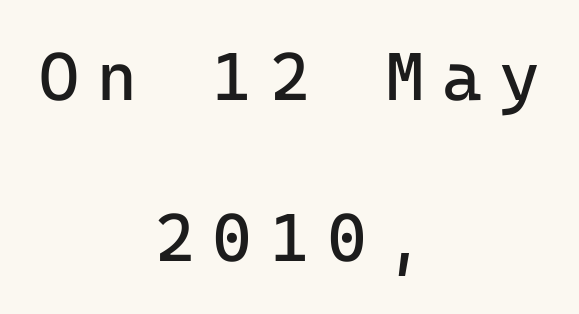
Decoration check: the copy has no underline. Font category for this specimen: sans-serif. This sample uses an upright cut, with every glyph sitting square on the baseline. Think of a typewriter: that constant character pitch is what you see here. Horizontal bands of white between lines are thick stripes. The tracking jumps out immediately: characters are airy and widely separated.
